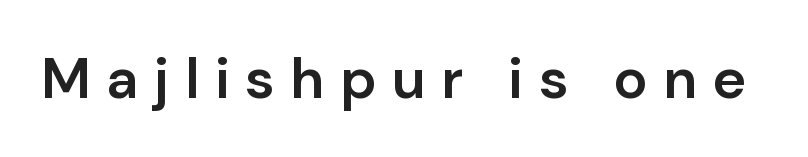
{"serif": "no", "italic": "no", "bold": "semi", "weight": "semibold", "width": "normal", "stroke_contrast": "low", "x_height": "medium", "monospaced": "no", "underline": "no", "letter_spacing": "wide", "letter_spacing_em": 0.27, "glyph_px": 57}
